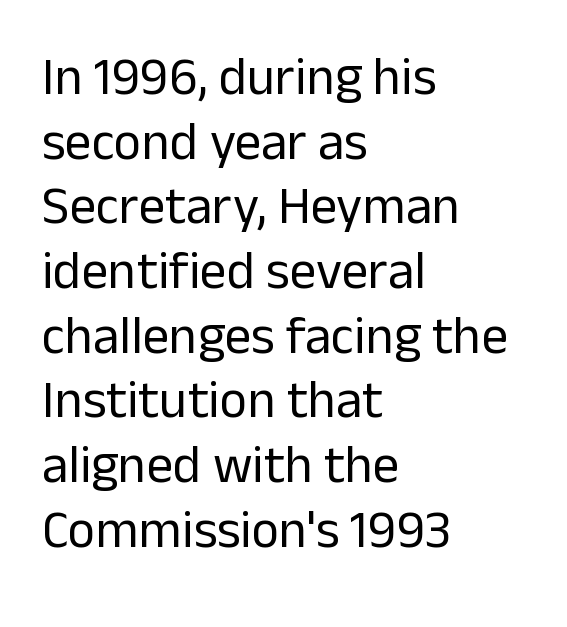
The image shows 53 px regular-weight sans-serif type, upright; set left-aligned, line spacing 1.22x, normal letter spacing, not underlined; low stroke contrast and a medium x-height.
